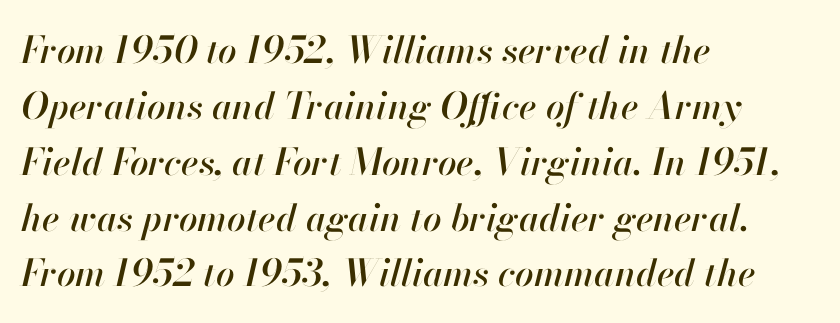
The image shows 37 px text type, italic (leaning right); set left-aligned, normal line spacing (1.51x), normal letter spacing, not underlined; high stroke contrast and a small x-height.
